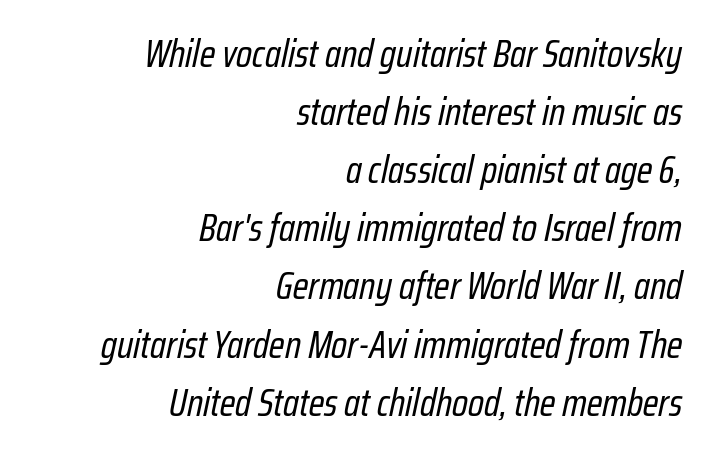
The image shows 39 px regular-weight, condensed type, italic (leaning right); set right-aligned, normal line spacing (1.49x), normal letter spacing, not underlined; low stroke contrast and a medium x-height.
